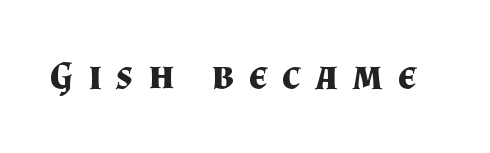
A typesetter would call this heavily tracked-out type. Thick stems and heavy bowls — unmistakably bold. A clean baseline with only descenders dipping below it. The type sits square on the baseline with zero lean. Think of a printed novel: that variable character pitch is what you see here.
